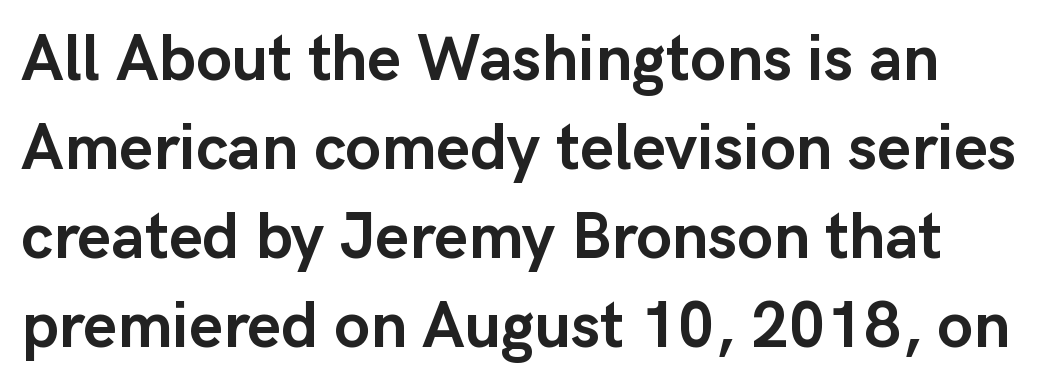
Any mark beneath the type? The region is blank. This sample uses an upright cut, with every glyph sitting square on the baseline. This sample has the flowing, uneven cadence of proportional lettering. The line texture is even and compact thanks to regular tracking. Weight check: bold — yes, fully.
